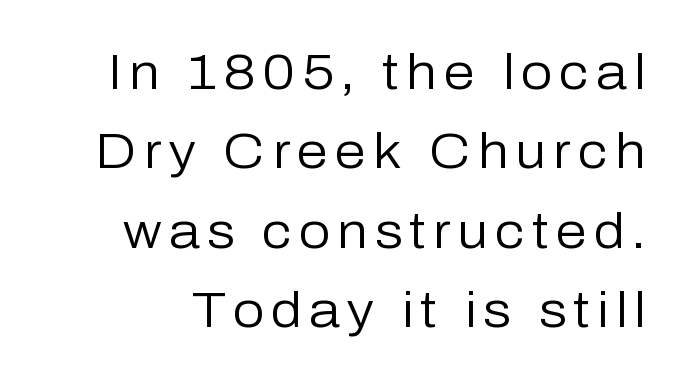
Q: Is the text bold? A: No.
Q: Is the text italic (slanted)? A: No, it is upright.
Q: Is the typeface a serif or a sans-serif typeface? A: Sans-serif.
Q: Is the text underlined? A: No.
Q: Is the spacing between lines tight, normal or loose? A: Normal.
Q: Width (condensed, normal, or wide)? A: Normal.
Q: Stroke contrast? A: Low.
Q: x-height? A: Medium.
Q: Monospaced? A: No.
